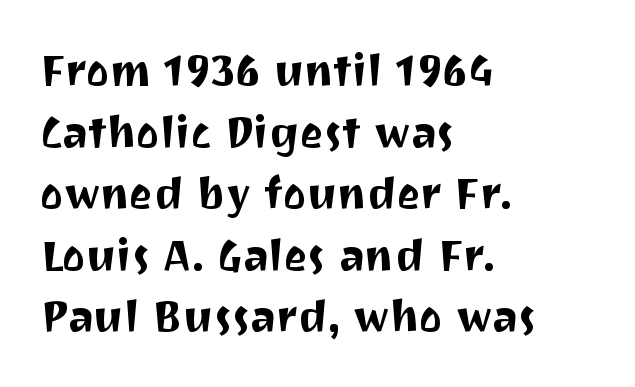
The image shows 44 px sans-serif type, upright; set left-aligned, normal line spacing (1.4x), normal letter spacing, not underlined; medium stroke contrast and a medium x-height.
